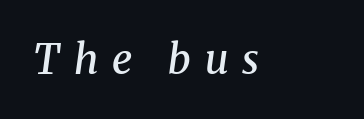
The image shows 41 px semibold serif type, italic (leaning right); set unusually wide letter spacing (+0.34 em), not underlined; medium stroke contrast and a medium x-height.
